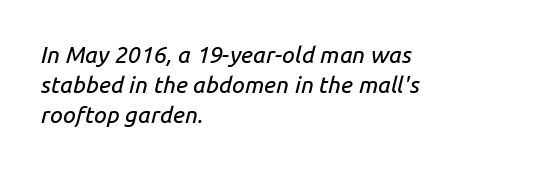
Q: Is the text italic (slanted)? A: Yes, it leans right by about 14 degrees.
Q: Is the text underlined? A: No.
Q: How is the paragraph aligned? A: Left-aligned.
Q: Is the spacing between letters normal or unusually wide? A: Normal.
Q: Is the spacing between lines tight, normal or loose? A: Normal.
